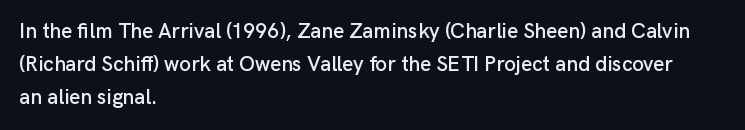
{"italic": "no", "underline": "no", "align": "left", "line_spacing": "normal", "line_spacing_ratio": 1.57, "letter_spacing": "normal", "letter_spacing_em": 0.0, "glyph_px": 21}
